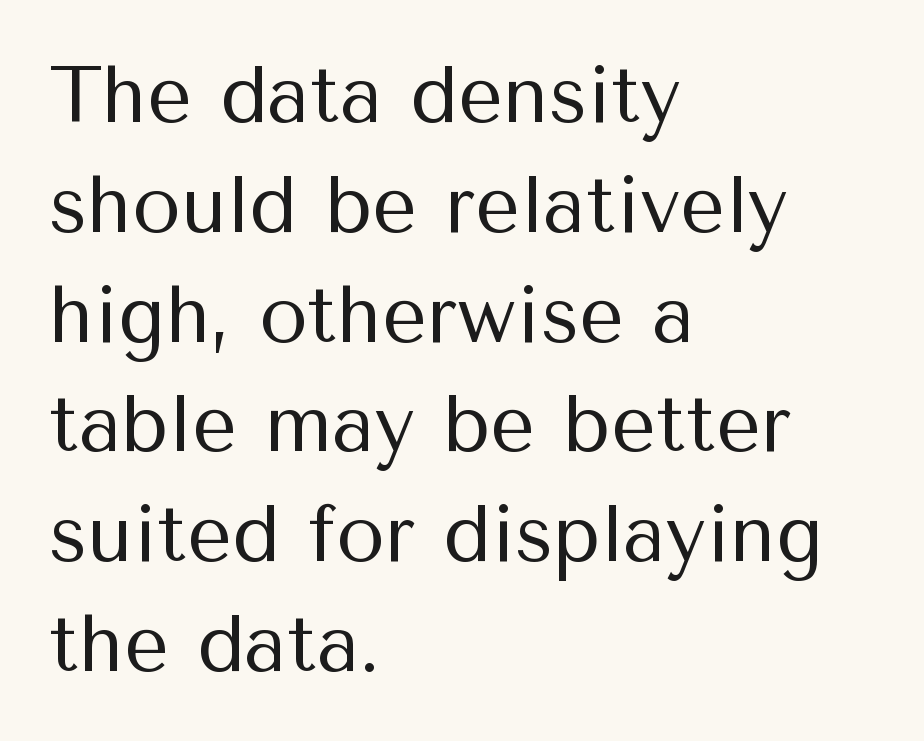
{"serif": "no", "italic": "no", "bold": "no", "weight": "regular", "width": "normal", "stroke_contrast": "medium", "x_height": "medium", "monospaced": "no", "underline": "no", "align": "left", "line_spacing": "normal", "line_spacing_ratio": 1.39, "letter_spacing": "normal", "letter_spacing_em": 0.0, "glyph_px": 79}
